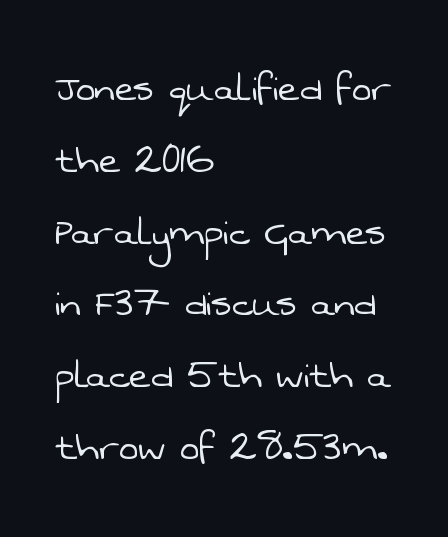
Q: Is the text bold? A: No.
Q: Is the typeface a serif or a sans-serif typeface? A: Sans-serif.
Q: Is the text underlined? A: No.
Q: How is the paragraph aligned? A: Left-aligned.
Q: Is the spacing between letters normal or unusually wide? A: Normal.
Q: Is the spacing between lines tight, normal or loose? A: Normal.
Q: Width (condensed, normal, or wide)? A: Normal.
Q: Stroke contrast? A: Low.
Q: x-height? A: Medium.
Q: Monospaced? A: No.
